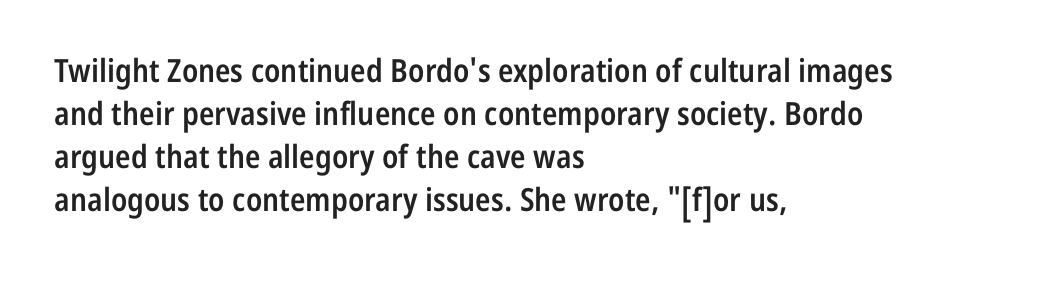
The image shows 32 px semibold, condensed sans-serif type, upright; set left-aligned, normal line spacing (1.34x), normal letter spacing, not underlined; low stroke contrast and a medium x-height.
